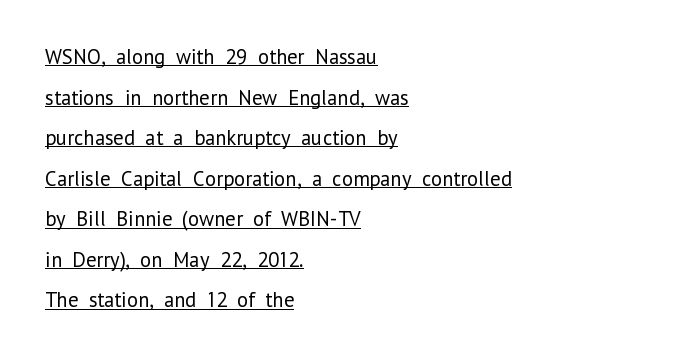
Counters stay open thanks to moderate or lighter strokes. This is the regular roman posture of the typeface. Teacher's note: observe the even left margin — that is flush-left alignment. What stands out about the letter spacing? Nothing — it is the standard amount.
